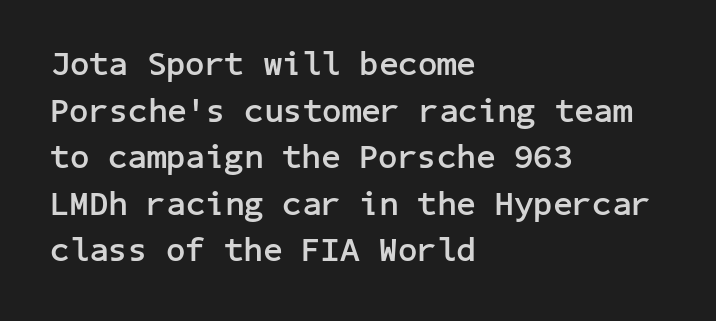
Q: Is the text bold? A: Yes.
Q: Is the text italic (slanted)? A: No, it is upright.
Q: Is the typeface a serif or a sans-serif typeface? A: Sans-serif.
Q: Is the text underlined? A: No.
Q: How is the paragraph aligned? A: Left-aligned.
Q: Is the spacing between letters normal or unusually wide? A: Normal.
Q: Is the spacing between lines tight, normal or loose? A: Normal.
Q: Width (condensed, normal, or wide)? A: Normal.
Q: Stroke contrast? A: Low.
Q: x-height? A: Medium.
